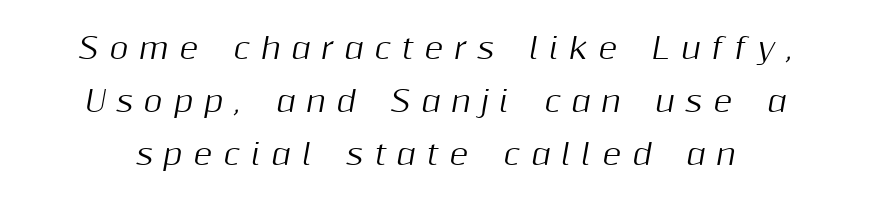
The image shows 29 px text type, italic (leaning right); set line spacing 1.82x, unusually wide letter spacing (+0.37 em), not underlined; medium stroke contrast and a medium x-height.
